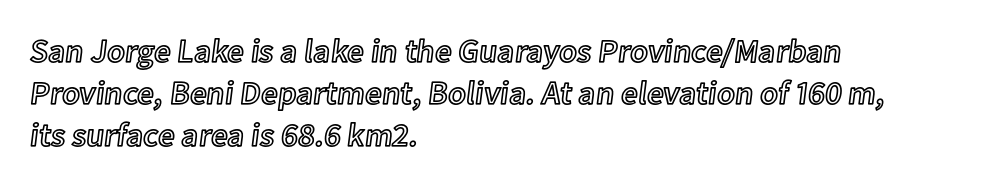
Vertically, the passage feels balanced, rows spaced as you'd expect. The passage shown is typed in a proportional face where columns would drift. Letters rest on an invisible, unmarked baseline. The tracking reads as untouched default to a designer's eye. The rag falls on the right side of this text block.
